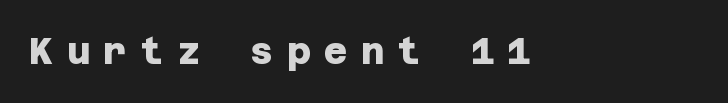
{"serif": "no", "bold": "yes", "weight": "heavy", "width": "normal", "stroke_contrast": "low", "x_height": "large", "underline": "no", "align": "left", "letter_spacing": "wide", "letter_spacing_em": 0.37, "glyph_px": 36}
